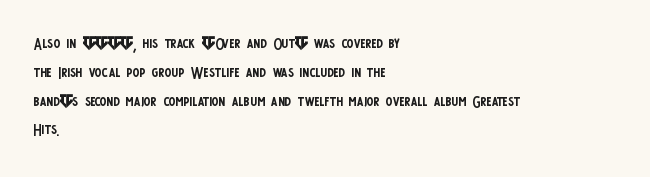
{"italic": "no", "bold": "no", "underline": "no", "align": "left", "line_spacing": "normal", "line_spacing_ratio": 1.37, "letter_spacing": "normal", "letter_spacing_em": 0.0, "glyph_px": 21}
